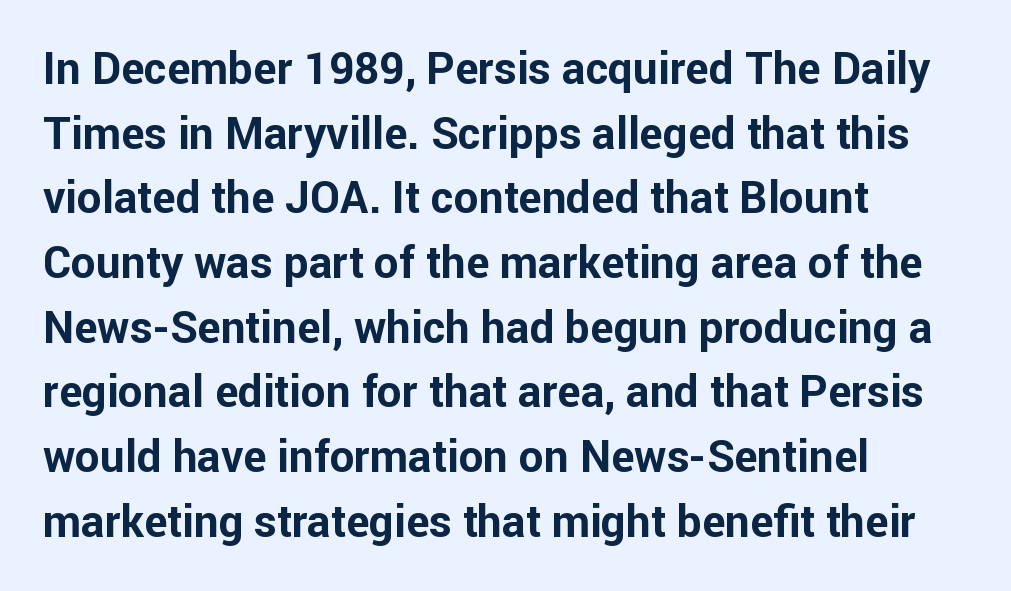
Spacing verdict: proportional, widths tailored to each character. Baseline-to-baseline distance is the conventional proportion of letter height. Is this a sans? Yes — the strokes have no serifs. A clean baseline with only descenders dipping below it. Layout note: lines flush left. The characters look thick and weighty, a clear bold.
